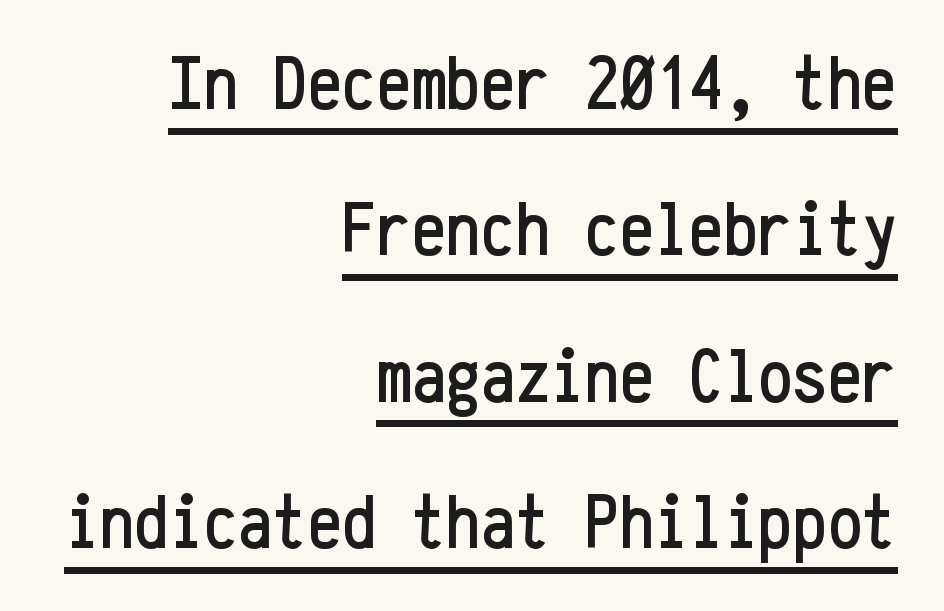
{"serif": "no", "italic": "no", "width": "condensed", "stroke_contrast": "low", "x_height": "medium", "monospaced": "yes", "underline": "yes", "align": "right", "line_spacing": "loose", "line_spacing_ratio": 1.9, "letter_spacing": "normal", "letter_spacing_em": 0.0, "glyph_px": 77}
